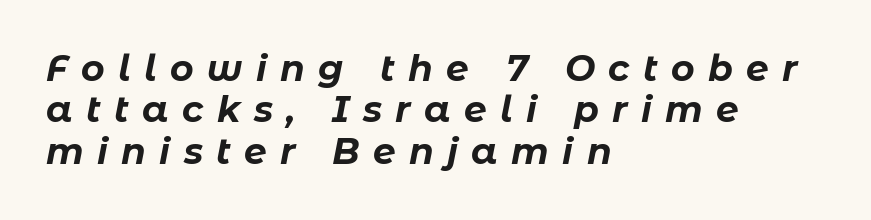
Words float on clear page, feet unadorned. The characters look thick and weighty, a clear bold. Tracking value appears strongly positive — letters spread wide. In terms of leading, this rendering errs on the cramped side.
